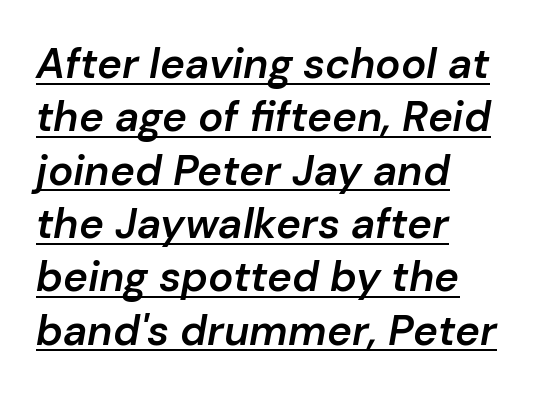
{"italic": "yes", "lean": "right", "slant_degrees": 10, "bold": "semi", "weight": "semibold", "width": "normal", "stroke_contrast": "low", "x_height": "medium", "monospaced": "no", "underline": "yes", "align": "left", "line_spacing": "normal", "line_spacing_ratio": 1.27, "letter_spacing": "normal", "letter_spacing_em": 0.0, "glyph_px": 42}
